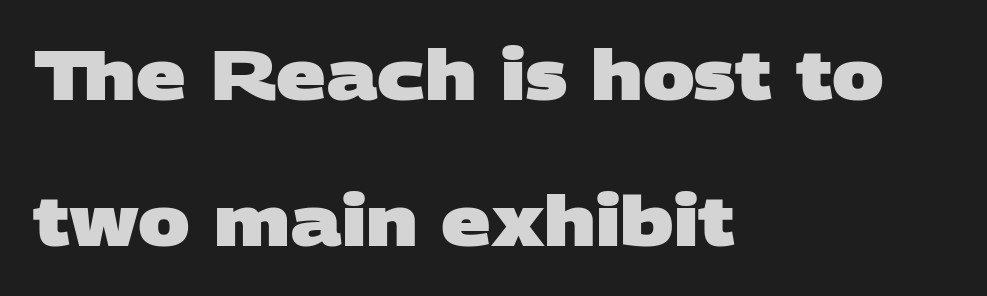
{"serif": "no", "bold": "yes", "weight": "heavy", "width": "wide", "stroke_contrast": "low", "x_height": "large", "monospaced": "no", "underline": "no", "align": "left", "line_spacing": "loose", "line_spacing_ratio": 2.12, "letter_spacing": "normal", "letter_spacing_em": 0.0, "glyph_px": 69}
